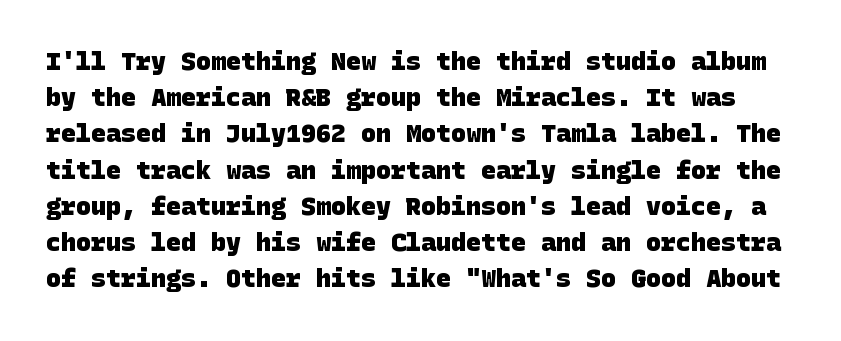
The image shows 25 px bold type; set normal line spacing (1.45x), normal letter spacing, not underlined.
